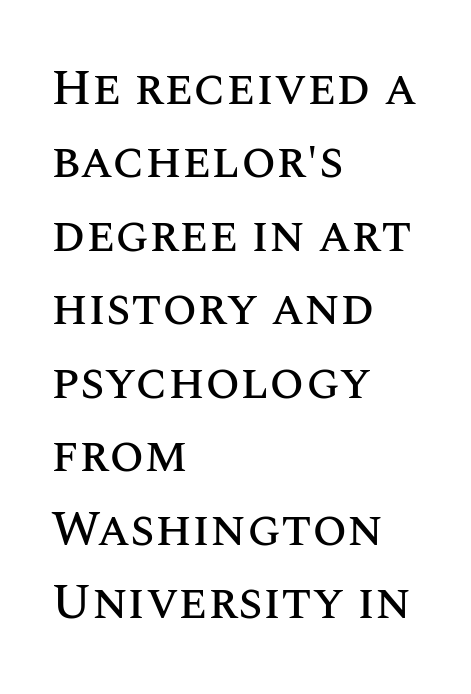
{"italic": "no", "width": "normal", "stroke_contrast": "medium", "x_height": "large", "monospaced": "no", "underline": "no", "align": "left", "line_spacing": "normal", "line_spacing_ratio": 1.47, "letter_spacing": "normal", "letter_spacing_em": 0.0, "glyph_px": 50}
